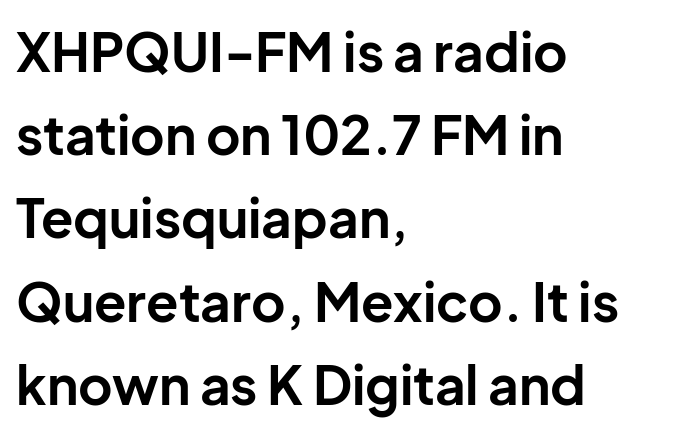
{"serif": "no", "italic": "no", "bold": "yes", "weight": "bold", "width": "normal", "stroke_contrast": "low", "x_height": "medium", "monospaced": "no", "underline": "no", "align": "left", "line_spacing": "normal", "line_spacing_ratio": 1.57, "letter_spacing": "normal", "letter_spacing_em": 0.0, "glyph_px": 53}
